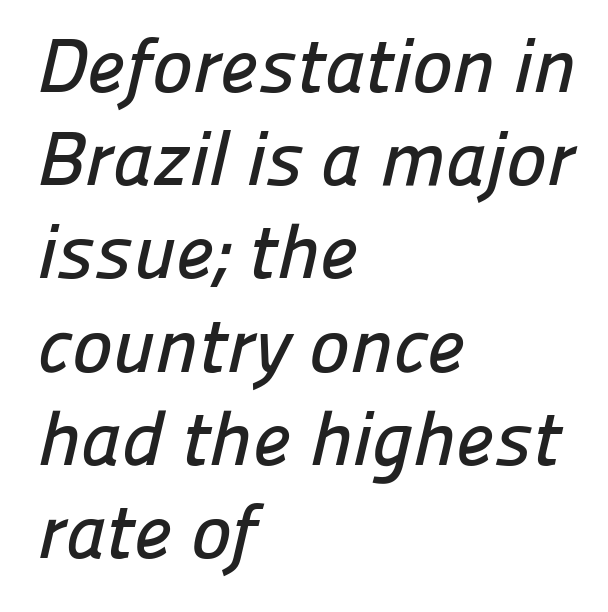
The image shows 77 px sans-serif type; set left-aligned, line spacing 1.21x, normal letter spacing, not underlined; low stroke contrast and a medium x-height.
